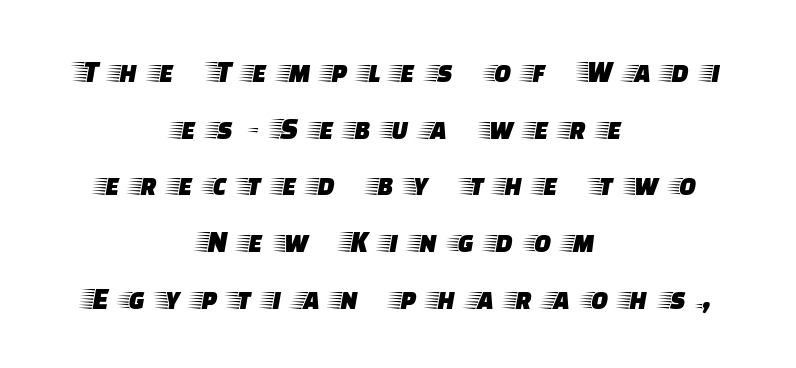
Rule under the text: the space is simply empty. These lines are rendered in a variable-pitch font. The type family on display is of the serif kind. This rendering widens character spacing well past its baseline value.
